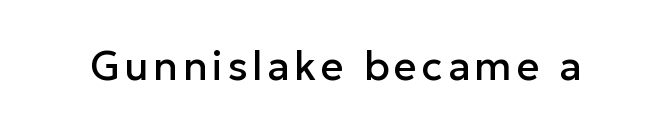
Ordinary non-slanted type is in use. Descender tails drop into unmarked territory. A typesetter would call this proportional, since set widths differ per character. Grotesque or geometric, the face here clearly has no serifs.
